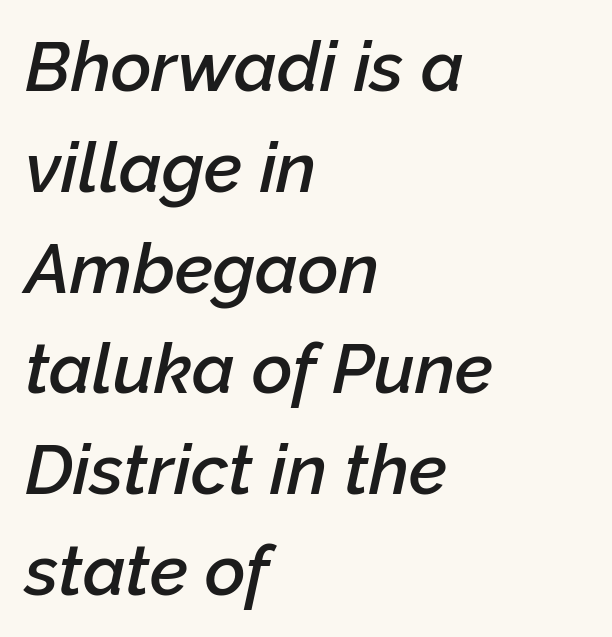
Q: Is the text bold? A: Semi-bold.
Q: Is the text italic (slanted)? A: Yes, it leans right by about 12 degrees.
Q: Is the text underlined? A: No.
Q: How is the paragraph aligned? A: Left-aligned.
Q: Is the spacing between letters normal or unusually wide? A: Normal.
Q: Is the spacing between lines tight, normal or loose? A: Normal.
Q: Width (condensed, normal, or wide)? A: Normal.
Q: Stroke contrast? A: Low.
Q: x-height? A: Medium.
Q: Monospaced? A: No.
